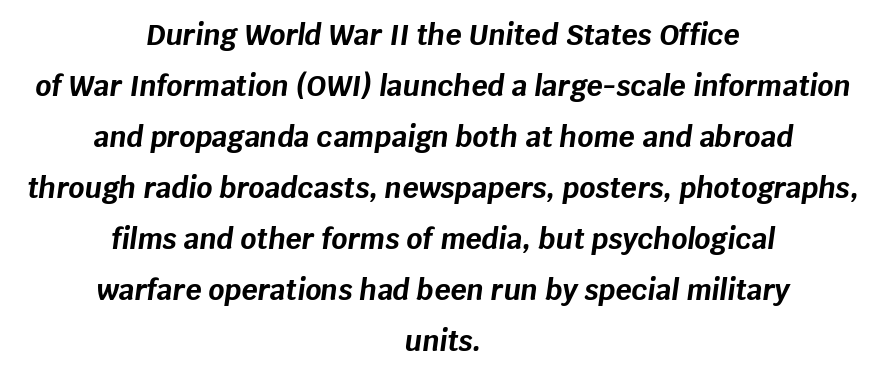
{"italic": "yes", "lean": "right", "slant_degrees": 8, "bold": "yes", "weight": "bold", "width": "normal", "stroke_contrast": "low", "x_height": "large", "monospaced": "no", "underline": "no", "align": "center", "line_spacing_ratio": 1.82, "letter_spacing": "normal", "letter_spacing_em": 0.0, "glyph_px": 28}
